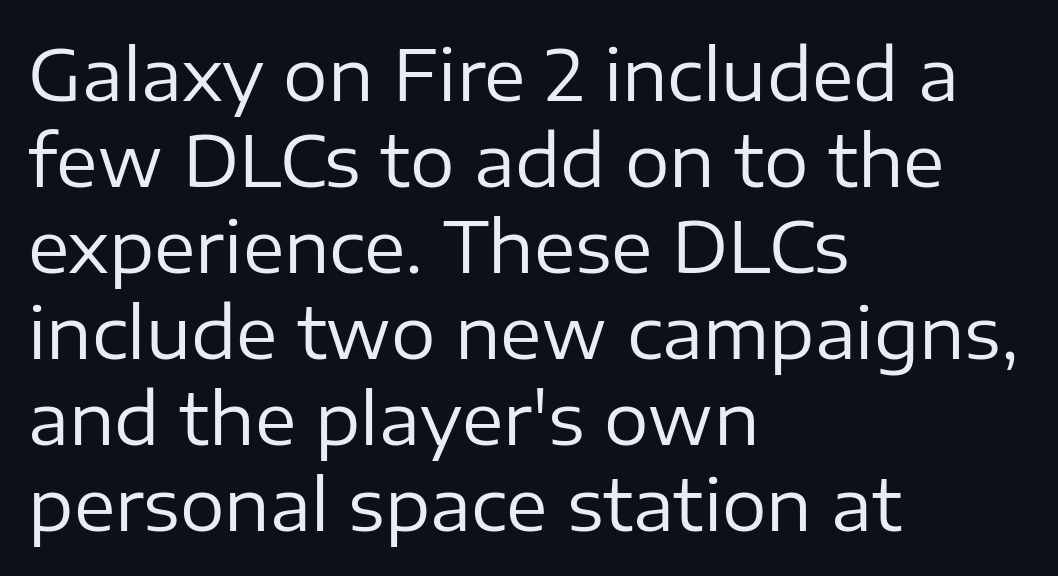
The image shows 70 px regular-weight sans-serif type, upright; set left-aligned, line spacing 1.23x, normal letter spacing, not underlined; low stroke contrast and a medium x-height.
